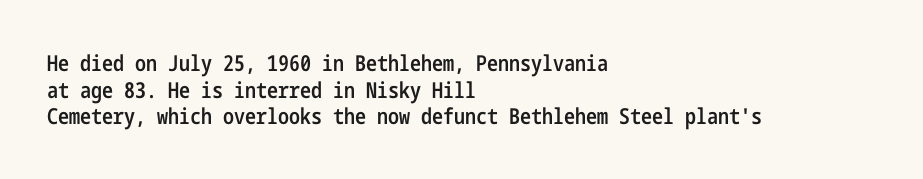
{"italic": "no", "bold": "semi", "underline": "no", "align": "left", "line_spacing_ratio": 1.21, "letter_spacing": "normal", "letter_spacing_em": 0.0, "glyph_px": 22}
